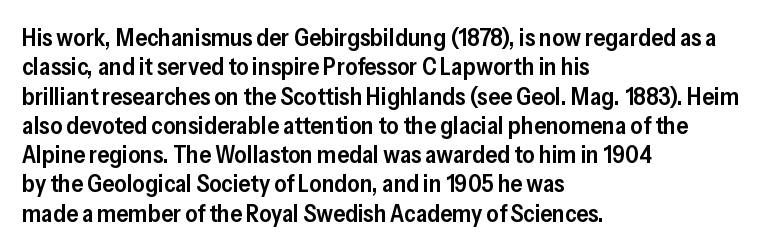
This rendering leaves character spacing at its baseline value. The gap between lines stays unmarked. Characters remain perfectly vertical along every line. The compositor pushed each line to the left boundary.
